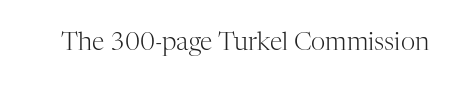
The rendering keeps characters at their native spacing. The font sits on the lighter half of the weight spectrum, regular included. Quick note: underline off. Is there any slant? The stems are plumb.
